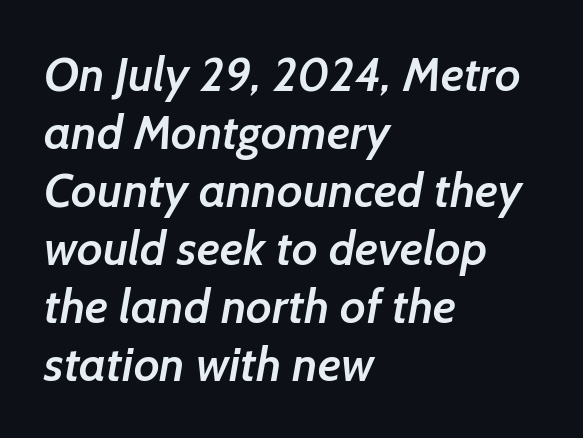
Q: Is the text bold? A: Semi-bold.
Q: Is the typeface a serif or a sans-serif typeface? A: Sans-serif.
Q: Is the text underlined? A: No.
Q: How is the paragraph aligned? A: Left-aligned.
Q: Is the spacing between letters normal or unusually wide? A: Normal.
Q: Width (condensed, normal, or wide)? A: Normal.
Q: Stroke contrast? A: Low.
Q: x-height? A: Medium.
Q: Monospaced? A: No.
